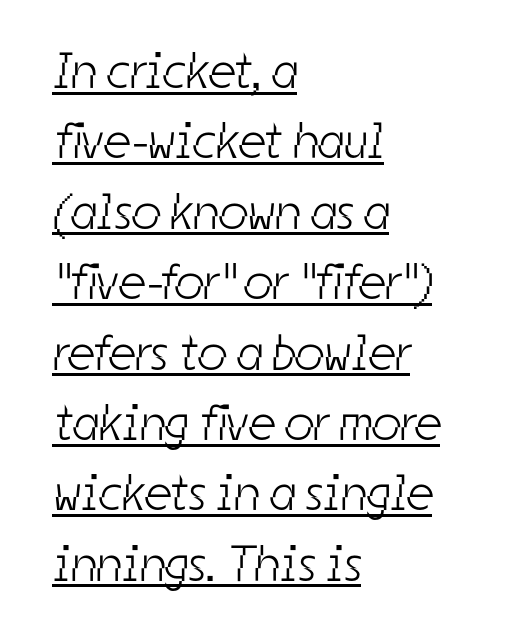
The image shows 51 px light, condensed sans-serif type; set left-aligned, normal line spacing (1.38x), normal letter spacing, underlined; low stroke contrast and a medium x-height.
